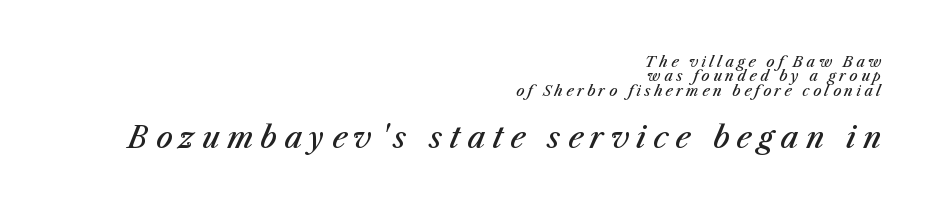
{"italic": "yes", "lean": "right", "slant_degrees": 23, "bold": "semi", "weight": "semibold", "width": "normal", "stroke_contrast": "medium", "x_height": "medium", "monospaced": "no", "underline": "no", "align": "right", "line_spacing": "tight", "line_spacing_ratio": 1.03, "letter_spacing": "wide", "letter_spacing_em": 0.25, "larger_block": "second", "size_ratio": 2.07, "glyph_px": 29}
